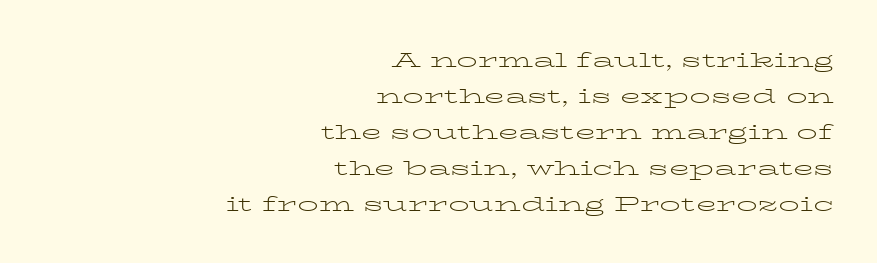
The image shows 21 px text type, upright; set right-aligned, line spacing 1.71x, normal letter spacing, not underlined.
